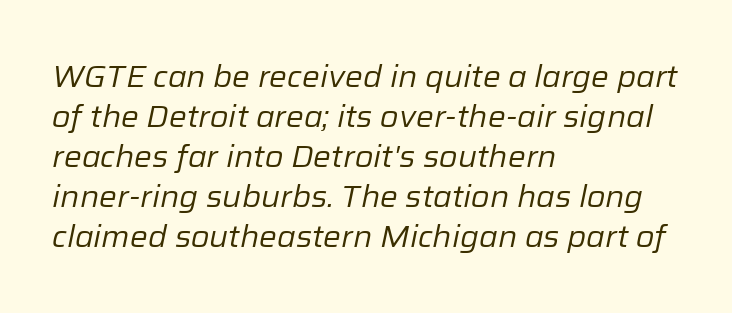
Q: Is the text bold? A: No.
Q: Is the text italic (slanted)? A: Yes, it leans right by about 12 degrees.
Q: Is the text underlined? A: No.
Q: How is the paragraph aligned? A: Left-aligned.
Q: Is the spacing between letters normal or unusually wide? A: Normal.
Q: Is the spacing between lines tight, normal or loose? A: Normal.
Q: Width (condensed, normal, or wide)? A: Normal.
Q: Stroke contrast? A: Low.
Q: x-height? A: Medium.
Q: Monospaced? A: No.
